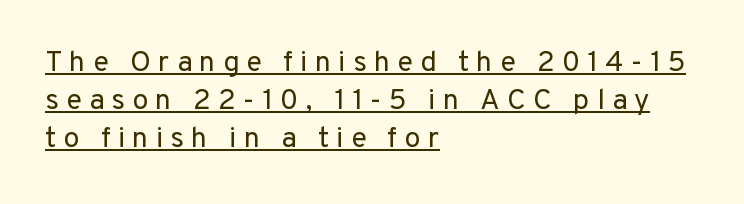
A normal amount of white space separates one row of letters from the next. The font sits on the lighter half of the weight spectrum, regular included. In terms of letterspacing, this is a distinctly airy, spread setting. This rendering employs a face without finishing strokes, i.e., a sans-serif.
